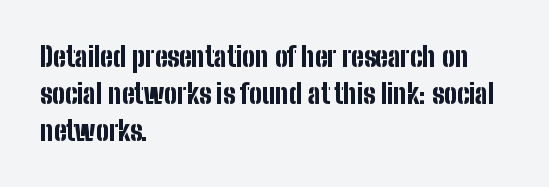
Every character sits straight up, as roman type does. Words appear dense and cohesive because spacing is normal. On the weight axis this lands at bold, roughly 700. In terms of leading, this rendering sits right in the middle.
